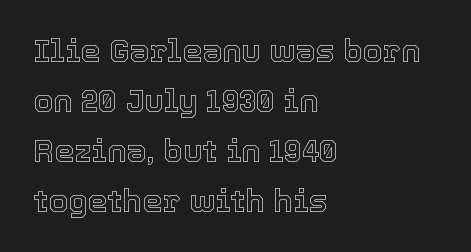
The image shows 32 px text type, upright; set left-aligned, normal line spacing (1.56x), normal letter spacing, not underlined; a medium x-height.
